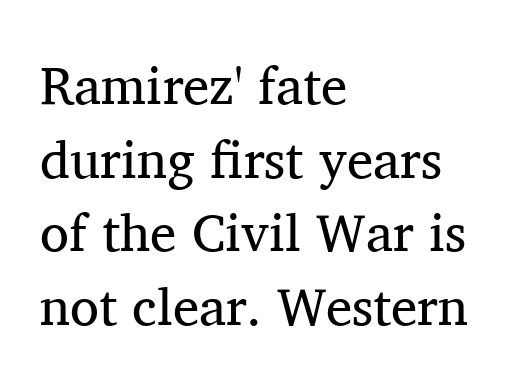
Q: Is the text bold? A: No.
Q: Is the text italic (slanted)? A: No, it is upright.
Q: Is the typeface a serif or a sans-serif typeface? A: Serif.
Q: Is the text underlined? A: No.
Q: How is the paragraph aligned? A: Left-aligned.
Q: Is the spacing between letters normal or unusually wide? A: Normal.
Q: Is the spacing between lines tight, normal or loose? A: Normal.
Q: Width (condensed, normal, or wide)? A: Normal.
Q: Stroke contrast? A: Medium.
Q: x-height? A: Medium.
Q: Monospaced? A: No.
